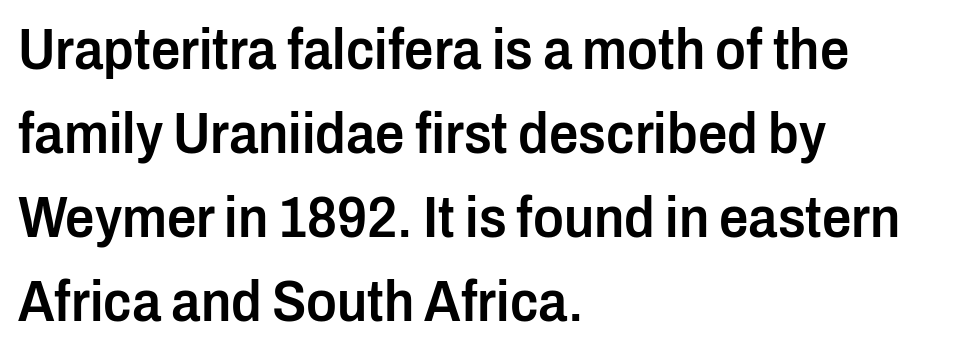
How heavy is the stroke? Medium-heavy — a semibold, shy of bold. Font category for this specimen: sans-serif. Does the copy run flush right? No — it runs flush left. Baseline-to-baseline distance is the conventional proportion of letter height. The rendering keeps characters at their native spacing. Beneath every word, the page is bare.
